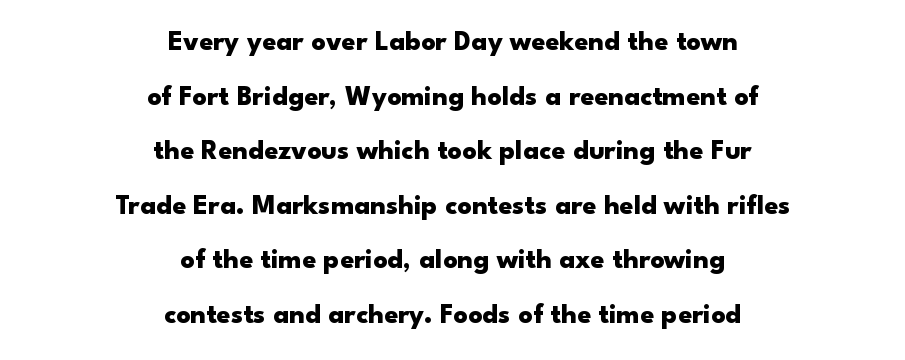
{"serif": "no", "italic": "no", "bold": "yes", "weight": "heavy", "width": "wide", "stroke_contrast": "low", "x_height": "small", "monospaced": "no", "underline": "no", "align": "center", "line_spacing": "loose", "line_spacing_ratio": 1.95, "letter_spacing": "normal", "letter_spacing_em": 0.0, "glyph_px": 28}
